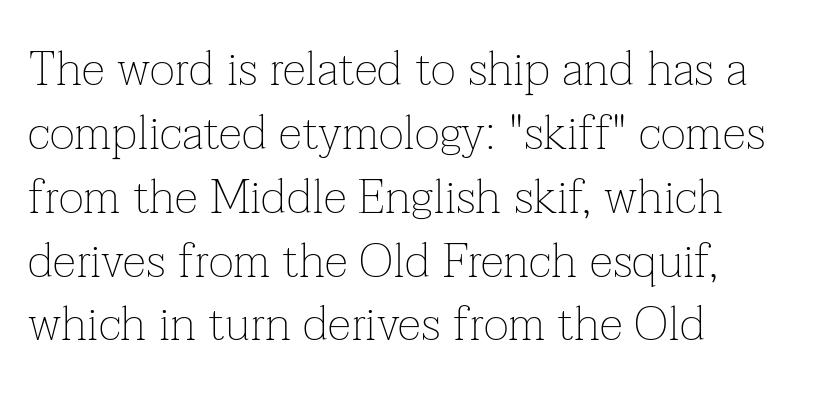
The image shows 48 px thin serif type, upright; set left-aligned, normal line spacing (1.33x), normal letter spacing, not underlined; low stroke contrast and a medium x-height.
